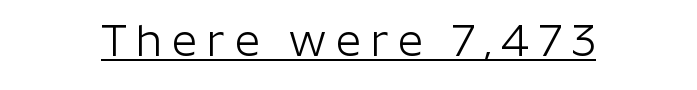
{"serif": "no", "italic": "no", "bold": "no", "weight": "light", "width": "normal", "stroke_contrast": "low", "x_height": "medium", "monospaced": "no", "underline": "yes", "letter_spacing": "wide", "letter_spacing_em": 0.22, "glyph_px": 44}
